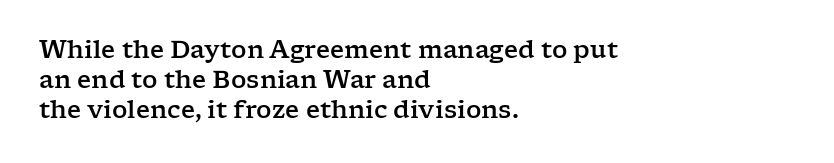
Q: Is the text italic (slanted)? A: No, it is upright.
Q: Is the text underlined? A: No.
Q: How is the paragraph aligned? A: Left-aligned.
Q: Is the spacing between letters normal or unusually wide? A: Normal.
Q: Is the spacing between lines tight, normal or loose? A: Normal.
